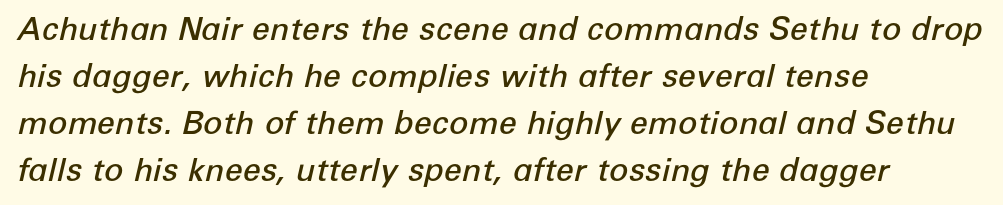
{"italic": "yes", "lean": "right", "slant_degrees": 12, "bold": "semi", "weight": "semibold", "width": "normal", "stroke_contrast": "low", "x_height": "medium", "monospaced": "no", "underline": "no", "align": "left", "line_spacing": "normal", "line_spacing_ratio": 1.47, "letter_spacing": "normal", "letter_spacing_em": 0.0, "glyph_px": 32}
